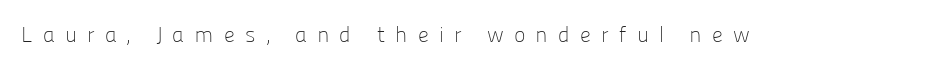
{"italic": "no", "bold": "no", "underline": "no", "letter_spacing": "wide", "letter_spacing_em": 0.46, "glyph_px": 22}
